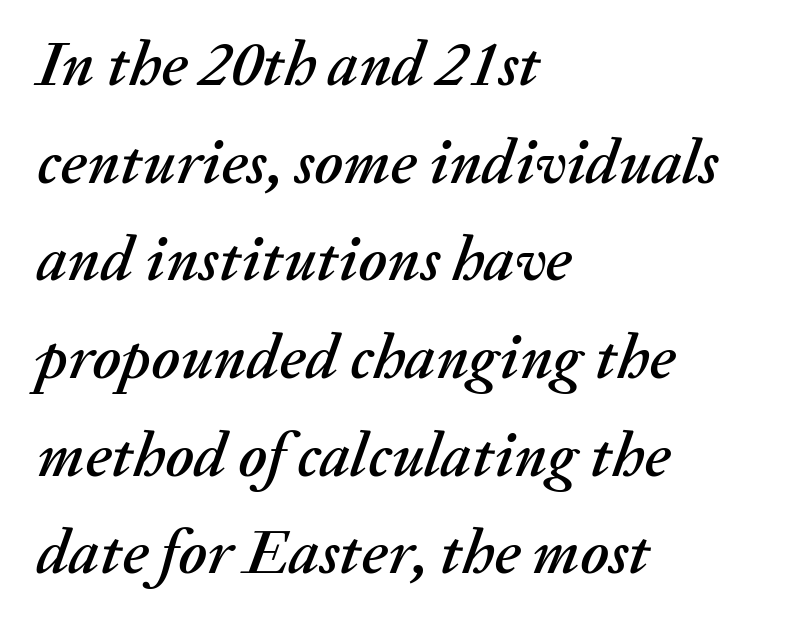
Evenly set lines give the paragraph a standard silhouette. Is the type slanted? Yes — the strokes lean at a clear angle. Compared with a centered layout, this one pins lines to the left instead. Descenders hang freely into open space. A typesetter would call this proportional, since set widths differ per character. No extra tracking has been applied to these lines.
